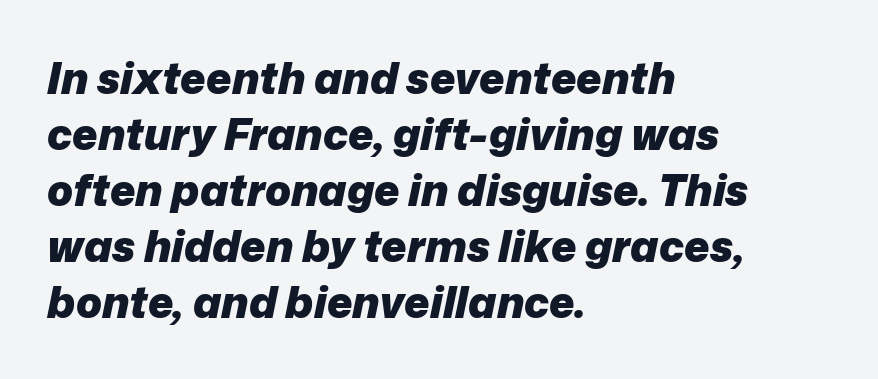
{"italic": "yes", "lean": "right", "slant_degrees": 12, "bold": "yes", "weight": "heavy", "width": "normal", "stroke_contrast": "low", "x_height": "medium", "monospaced": "no", "underline": "no", "align": "left", "line_spacing": "normal", "line_spacing_ratio": 1.3, "letter_spacing": "normal", "letter_spacing_em": 0.0, "glyph_px": 43}
